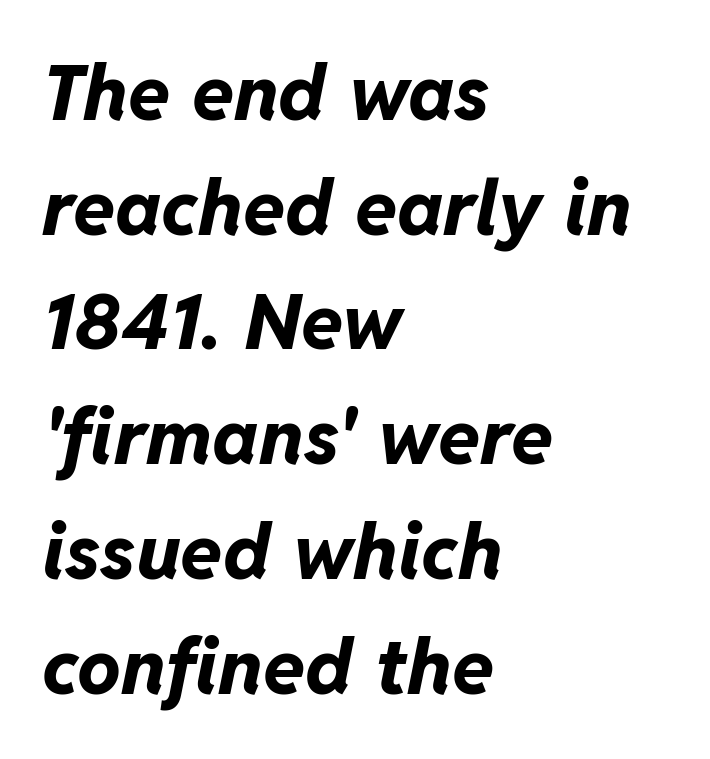
Q: Is the text bold? A: Yes.
Q: Is the text italic (slanted)? A: Yes, it leans right by about 11 degrees.
Q: Is the text underlined? A: No.
Q: How is the paragraph aligned? A: Left-aligned.
Q: Is the spacing between letters normal or unusually wide? A: Normal.
Q: Is the spacing between lines tight, normal or loose? A: Normal.
Q: Width (condensed, normal, or wide)? A: Normal.
Q: Stroke contrast? A: Low.
Q: x-height? A: Medium.
Q: Monospaced? A: No.
